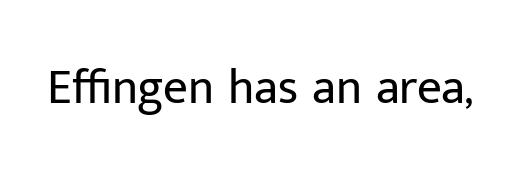
Q: Is the text bold? A: No.
Q: Is the text italic (slanted)? A: No, it is upright.
Q: Is the typeface a serif or a sans-serif typeface? A: Sans-serif.
Q: Is the text underlined? A: No.
Q: Is the spacing between letters normal or unusually wide? A: Normal.
Q: Width (condensed, normal, or wide)? A: Normal.
Q: Stroke contrast? A: Low.
Q: x-height? A: Medium.
Q: Monospaced? A: No.
